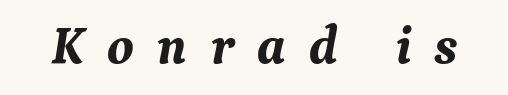
Q: Is the text bold? A: Yes.
Q: Is the text italic (slanted)? A: Yes, it leans right by about 9 degrees.
Q: Is the typeface a serif or a sans-serif typeface? A: Serif.
Q: Is the text underlined? A: No.
Q: Is the spacing between letters normal or unusually wide? A: Unusually wide.
Q: Width (condensed, normal, or wide)? A: Normal.
Q: Stroke contrast? A: Medium.
Q: x-height? A: Medium.
Q: Monospaced? A: No.
